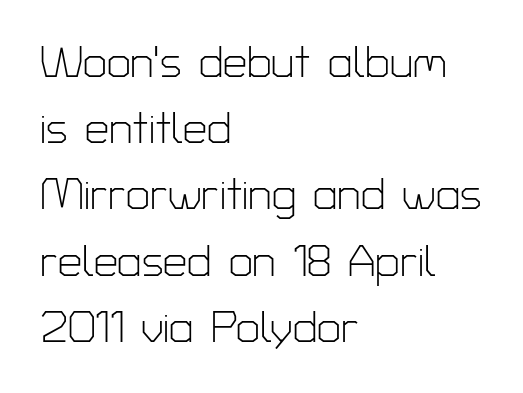
Nope, no serifs anywhere on these letters. The face used here is proportionally spaced, like ordinary book or web type. The block of text has a typical density, with ordinary space between rows. Weight: regular or lighter.
